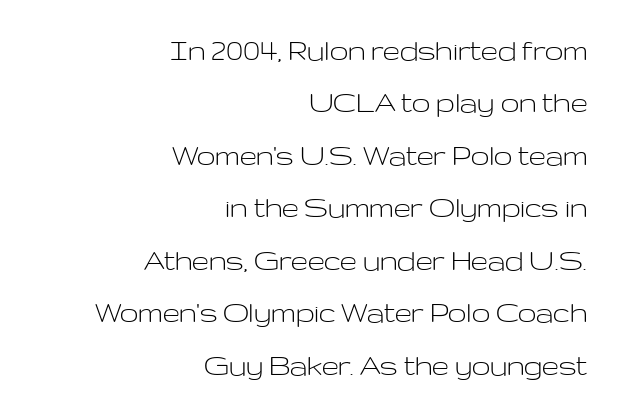
Stem width sits at or under what a default text font uses. Italic? Not at all — the glyphs are vertical. Where is the straight margin? On the right. Quick note: interline space is typical. Typographically, this falls in the sans-serif category. The rendering uses natural spacing where letterforms have individual widths.
